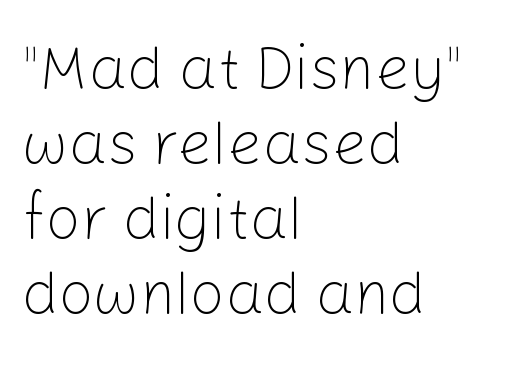
Q: Is the text bold? A: No.
Q: Is the text italic (slanted)? A: No, it is upright.
Q: Is the typeface a serif or a sans-serif typeface? A: Sans-serif.
Q: Is the text underlined? A: No.
Q: How is the paragraph aligned? A: Left-aligned.
Q: Is the spacing between letters normal or unusually wide? A: Normal.
Q: Width (condensed, normal, or wide)? A: Normal.
Q: Stroke contrast? A: Low.
Q: x-height? A: Medium.
Q: Monospaced? A: No.
